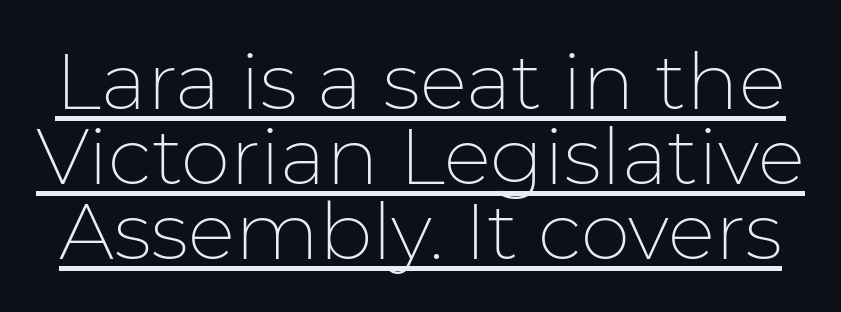
Q: Is the text bold? A: No.
Q: Is the text italic (slanted)? A: No, it is upright.
Q: Is the typeface a serif or a sans-serif typeface? A: Sans-serif.
Q: Is the text underlined? A: Yes.
Q: Is the spacing between letters normal or unusually wide? A: Normal.
Q: Is the spacing between lines tight, normal or loose? A: Tight.
Q: Width (condensed, normal, or wide)? A: Normal.
Q: Stroke contrast? A: Low.
Q: x-height? A: Medium.
Q: Monospaced? A: No.
